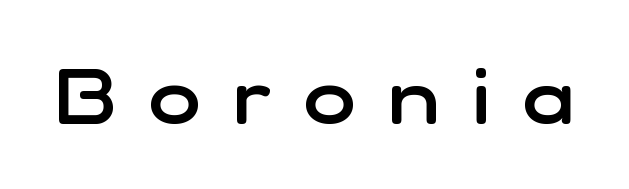
{"serif": "no", "italic": "no", "bold": "semi", "weight": "semibold", "width": "normal", "stroke_contrast": "low", "x_height": "medium", "monospaced": "no", "underline": "no", "letter_spacing": "wide", "letter_spacing_em": 0.42, "glyph_px": 78}
